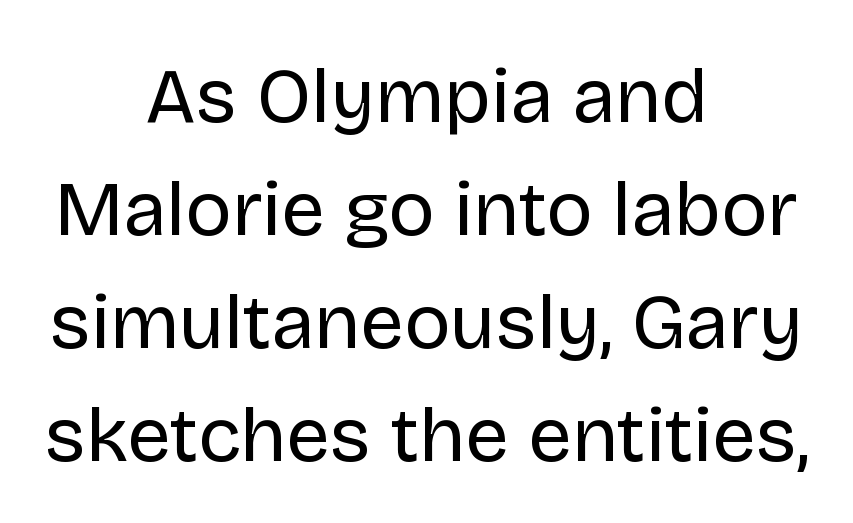
The image shows 78 px regular-weight sans-serif type, upright; set centered, normal line spacing (1.45x), normal letter spacing, not underlined; low stroke contrast and a large x-height.
